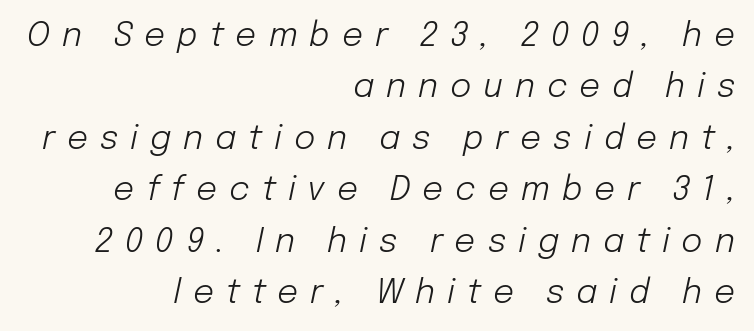
The image shows 33 px light type, italic (leaning right); set right-aligned, normal line spacing (1.56x), unusually wide letter spacing (+0.36 em), not underlined; low stroke contrast and a medium x-height.
